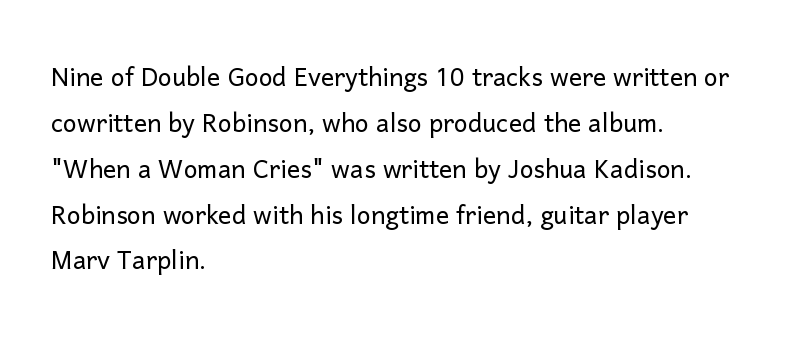
The image shows 33 px light sans-serif type, upright; set left-aligned, normal line spacing (1.39x), normal letter spacing, not underlined; low stroke contrast and a medium x-height.
